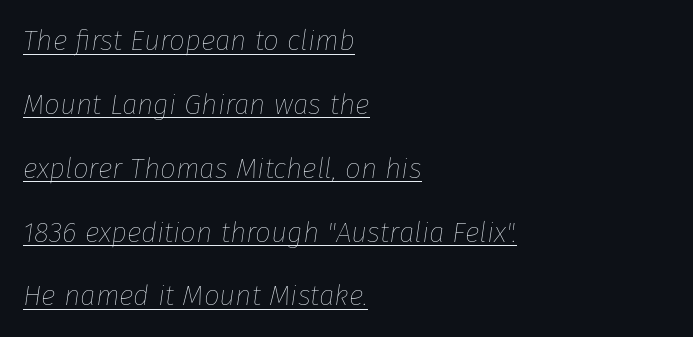
Look at the tracking — it's just the regular setting, nothing added. The rag falls on the right side of this text block. The rendering uses the underline text-decoration. A typesetter would mark this as italic. Character widths vary here, with narrow letters taking less room than wide ones.
